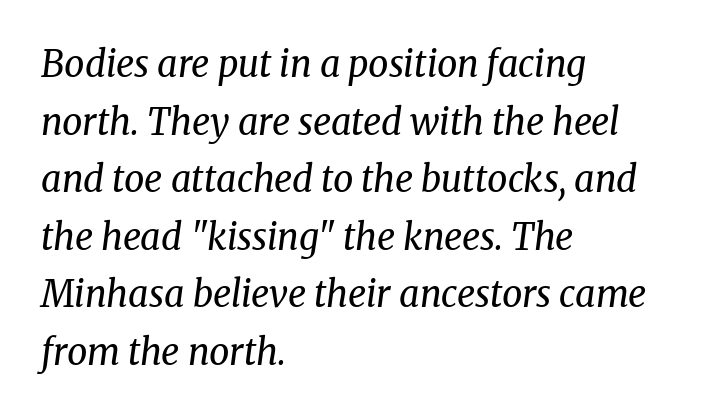
Q: Is the text bold? A: No.
Q: Is the text italic (slanted)? A: Yes, it leans right by about 8 degrees.
Q: Is the typeface a serif or a sans-serif typeface? A: Serif.
Q: Is the text underlined? A: No.
Q: How is the paragraph aligned? A: Left-aligned.
Q: Is the spacing between letters normal or unusually wide? A: Normal.
Q: Is the spacing between lines tight, normal or loose? A: Normal.
Q: Width (condensed, normal, or wide)? A: Normal.
Q: Stroke contrast? A: Medium.
Q: x-height? A: Medium.
Q: Monospaced? A: No.
